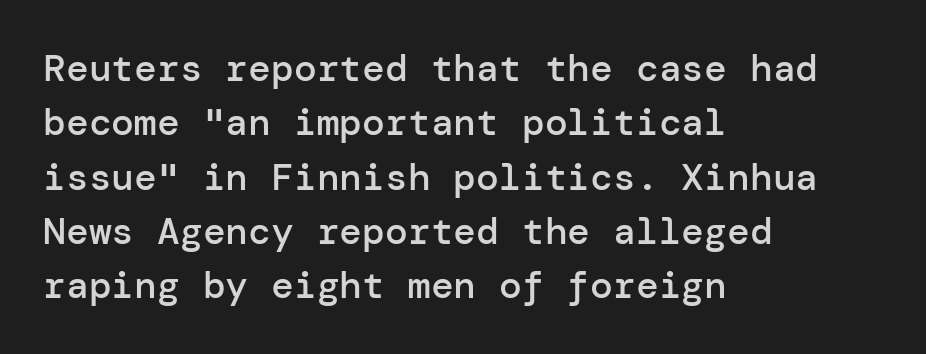
The designer left line spacing at the default. Compared with a centered layout, this one pins lines to the left instead. No extra tracking has been applied to these lines. Glance below the letters and you will spot only blank space. These lines were composed using upright roman letters.
